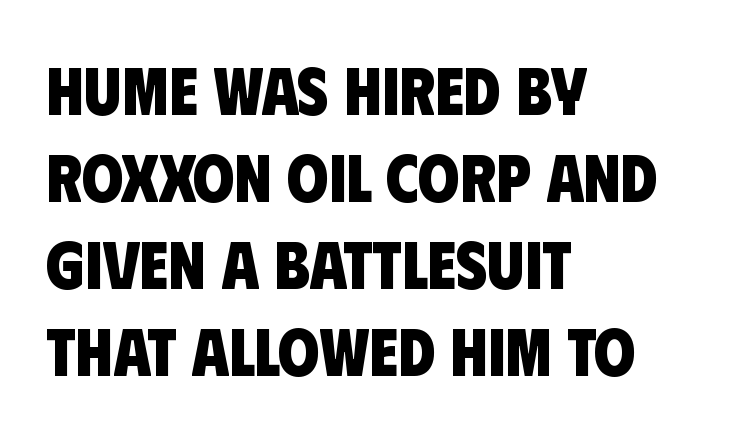
Compared with typical paragraphs, the rows here are spaced about the same. The rendering uses natural spacing where letterforms have individual widths. The rendering keeps characters at their native spacing. Lines of text with bare space underneath.
